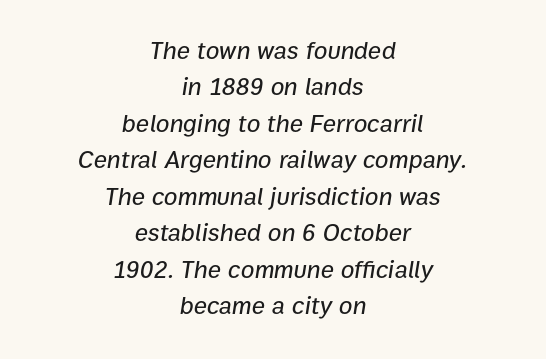
The image shows 25 px text type, italic (leaning right); set centered, normal line spacing (1.46x), normal letter spacing, not underlined.
